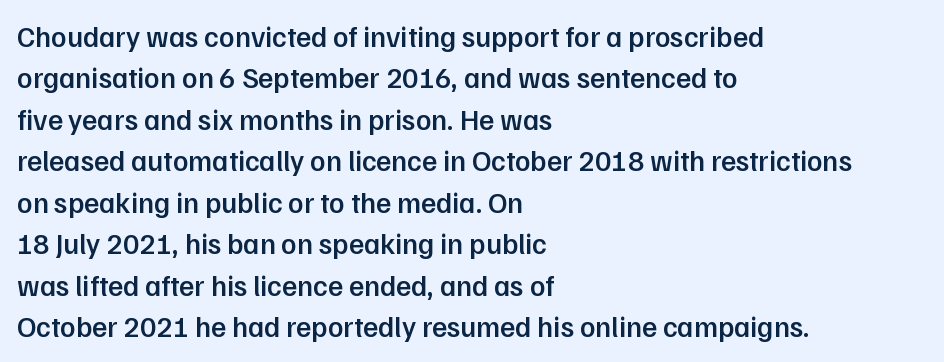
{"serif": "no", "italic": "no", "bold": "semi", "weight": "semibold", "width": "normal", "stroke_contrast": "low", "x_height": "medium", "monospaced": "no", "underline": "no", "align": "left", "line_spacing": "normal", "line_spacing_ratio": 1.43, "letter_spacing": "normal", "letter_spacing_em": 0.0, "glyph_px": 29}
